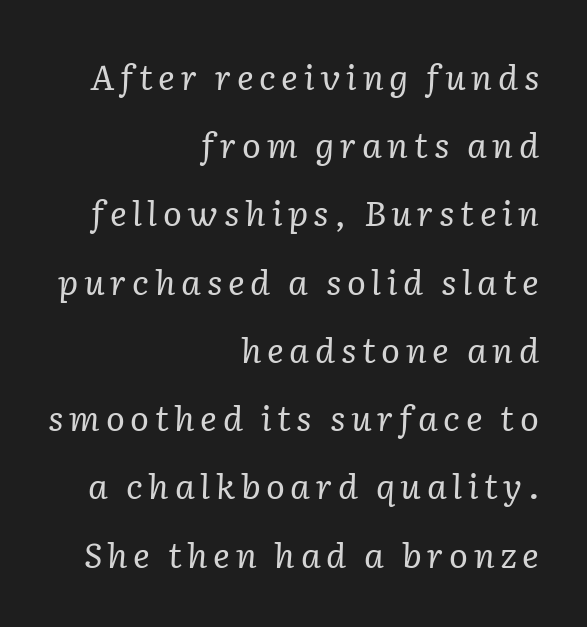
The image shows 35 px regular-weight serif type, italic (leaning right); set right-aligned, loose line spacing (1.95x), not underlined; low stroke contrast and a medium x-height.
